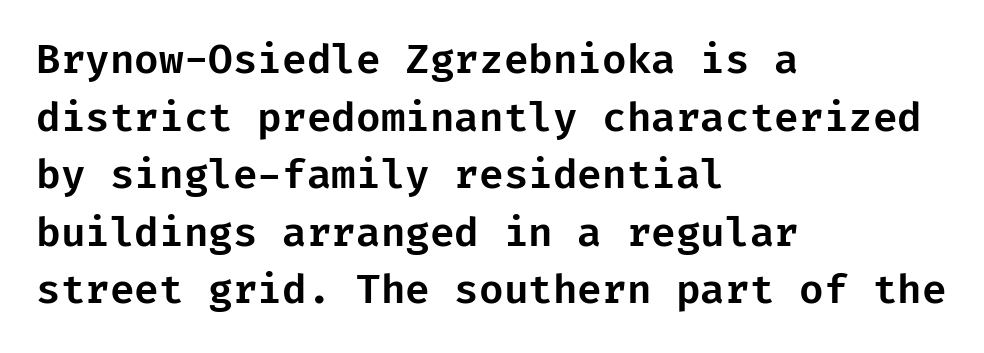
The vertical gap from one line to the next is medium. Anything drawn beneath the words? Only blank space. A roman cut, with each character standing at attention. These lines are composed in type without serifs. The passage is arranged the way most books set body copy — flush left. The gaps between neighbouring characters are ordinary and unremarkable.
